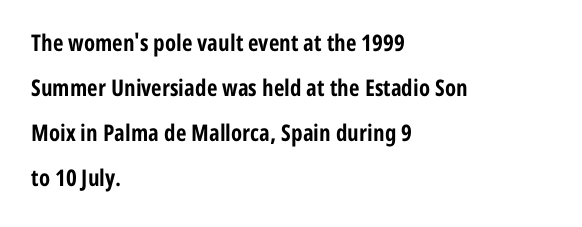
Lines of text with bare space underneath. A typesetter would call this zero additional tracking. The passage shown is emphatically bold. This sample is left-justified, so line endings fall wherever the words run out.
